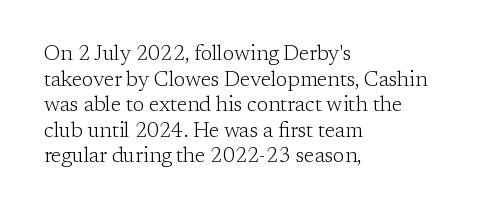
Q: Is the text bold? A: No.
Q: Is the text italic (slanted)? A: No, it is upright.
Q: Is the text underlined? A: No.
Q: How is the paragraph aligned? A: Left-aligned.
Q: Is the spacing between letters normal or unusually wide? A: Normal.
